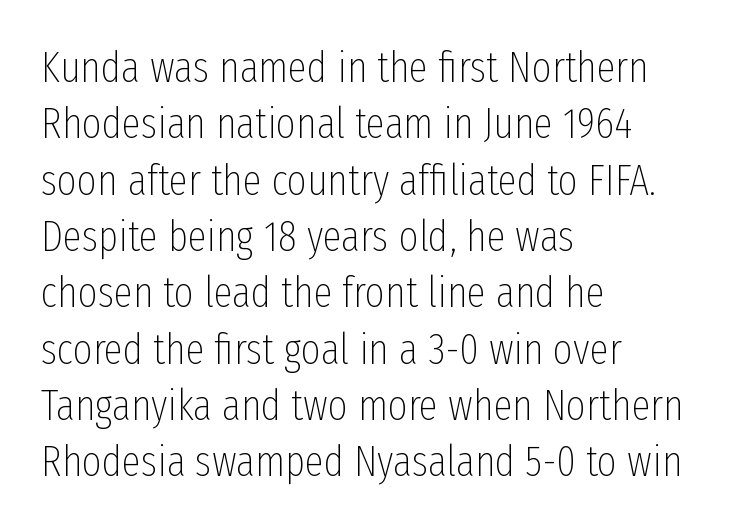
The characters display no serif detailing; their extremities are plain. Nope, not italic — everything's standing straight. Evenly set lines give the paragraph a standard silhouette. A typesetter would call this proportional, since set widths differ per character. Typeset ragged right — the left edge is the straight one.
